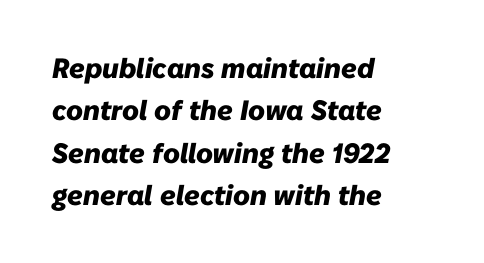
The letters are bold, with thick, heavy strokes. You could not count columns in this text — the font is proportionally spaced. The paragraph shown leans on its left margin. The baseline area is clear. Designer's note — italics engaged.
